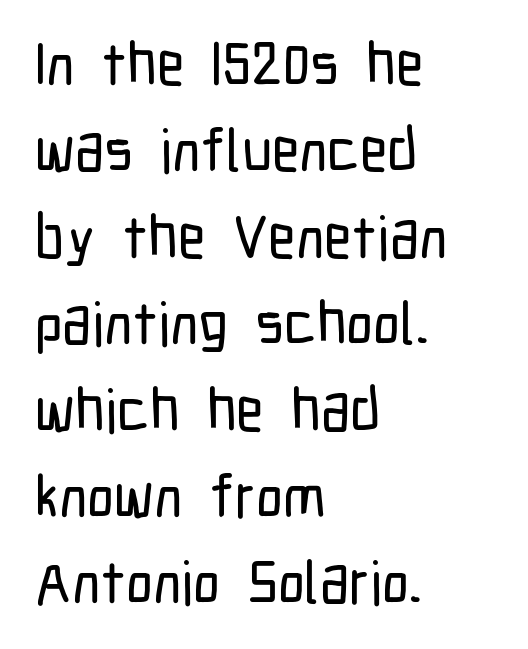
{"serif": "no", "italic": "no", "width": "condensed", "stroke_contrast": "low", "x_height": "medium", "monospaced": "no", "underline": "no", "align": "left", "line_spacing": "normal", "line_spacing_ratio": 1.44, "letter_spacing": "normal", "letter_spacing_em": 0.0, "glyph_px": 60}
